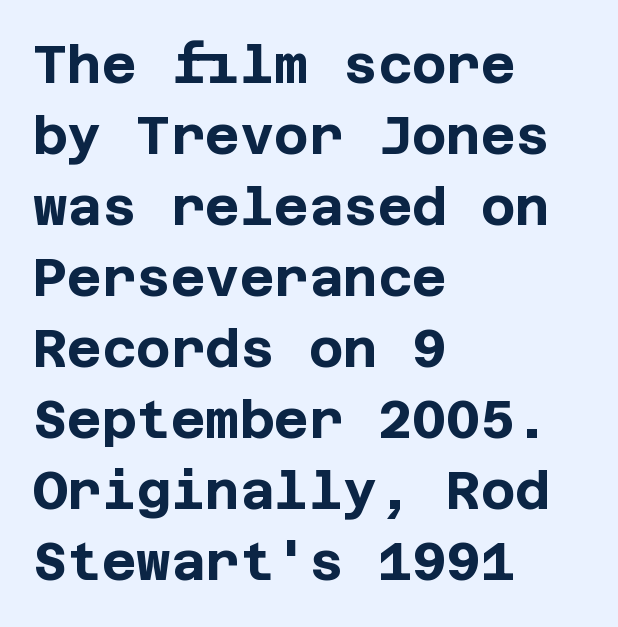
{"serif": "no", "italic": "no", "bold": "yes", "weight": "bold", "width": "normal", "stroke_contrast": "low", "x_height": "large", "underline": "no", "align": "left", "line_spacing": "normal", "line_spacing_ratio": 1.34, "letter_spacing": "normal", "letter_spacing_em": 0.0, "glyph_px": 53}
